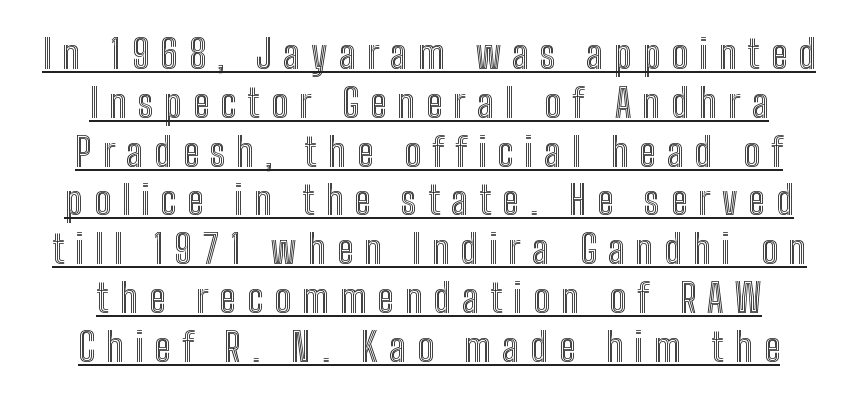
These lines have a slow, spaced-out rhythm from letter to letter. Characters remain perfectly vertical along every line. The sample's only ornament is a line tracing under the words. These lines stack symmetrically, like a column narrowing and widening about its center.
